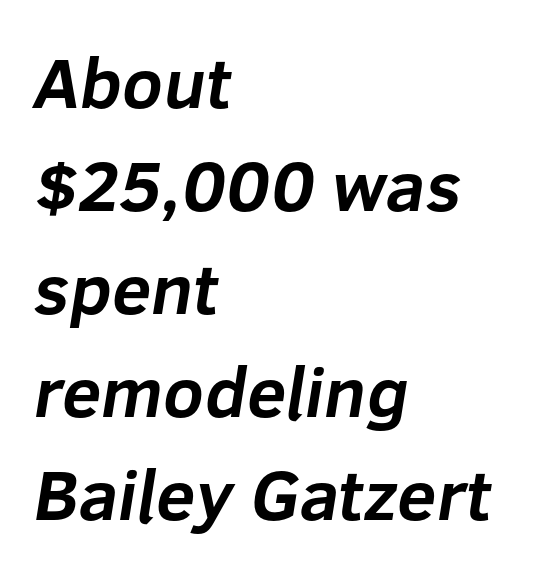
{"serif": "no", "bold": "yes", "weight": "bold", "width": "normal", "stroke_contrast": "low", "x_height": "medium", "monospaced": "no", "underline": "no", "align": "left", "line_spacing": "normal", "line_spacing_ratio": 1.45, "letter_spacing": "normal", "letter_spacing_em": 0.0, "glyph_px": 71}
